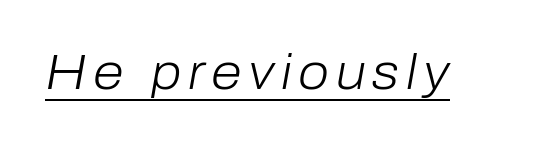
{"italic": "yes", "lean": "right", "slant_degrees": 10, "bold": "no", "weight": "light", "width": "normal", "stroke_contrast": "low", "x_height": "medium", "monospaced": "no", "underline": "yes", "glyph_px": 50}
